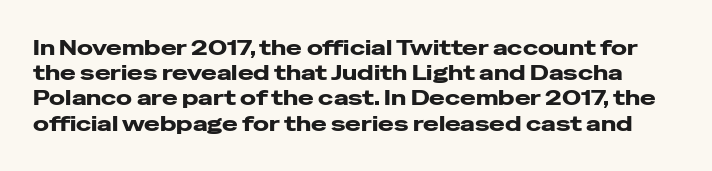
Words appear dense and cohesive because spacing is normal. If you drew a line through each stem, it would be perfectly vertical. Notice how thick the strokes are: this is what a full bold looks like. No word sits above an underline.
